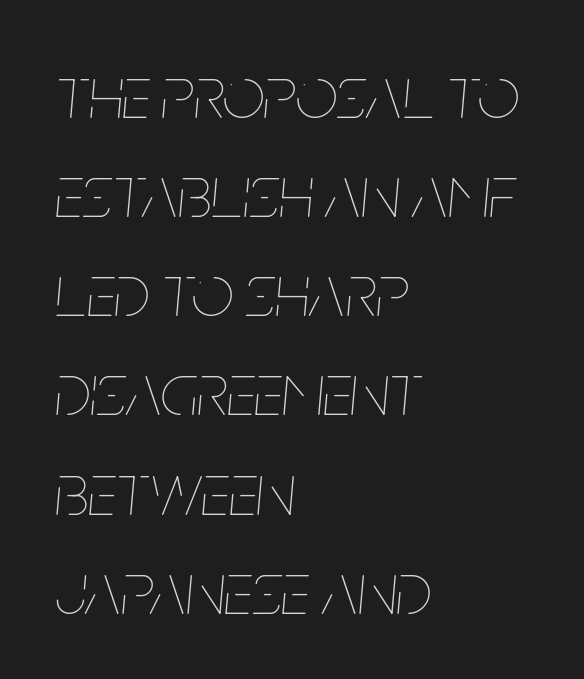
{"italic": "yes", "lean": "right", "slant_degrees": 5, "bold": "no", "weight": "thin", "width": "condensed", "stroke_contrast": "low", "x_height": "large", "monospaced": "no", "underline": "no", "align": "left", "line_spacing": "normal", "line_spacing_ratio": 1.34, "letter_spacing": "normal", "letter_spacing_em": 0.0, "glyph_px": 74}
